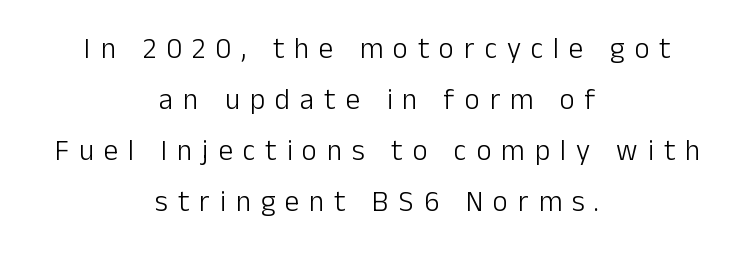
Note the varied advance widths — an 'i' is clearly narrower than an 'm'. This sample uses expanded letter spacing, leaving extra air between glyphs. The gap between lines stays unmarked. The font's upright variant was chosen for this text. On a weight scale, this lands at 450 or below.
